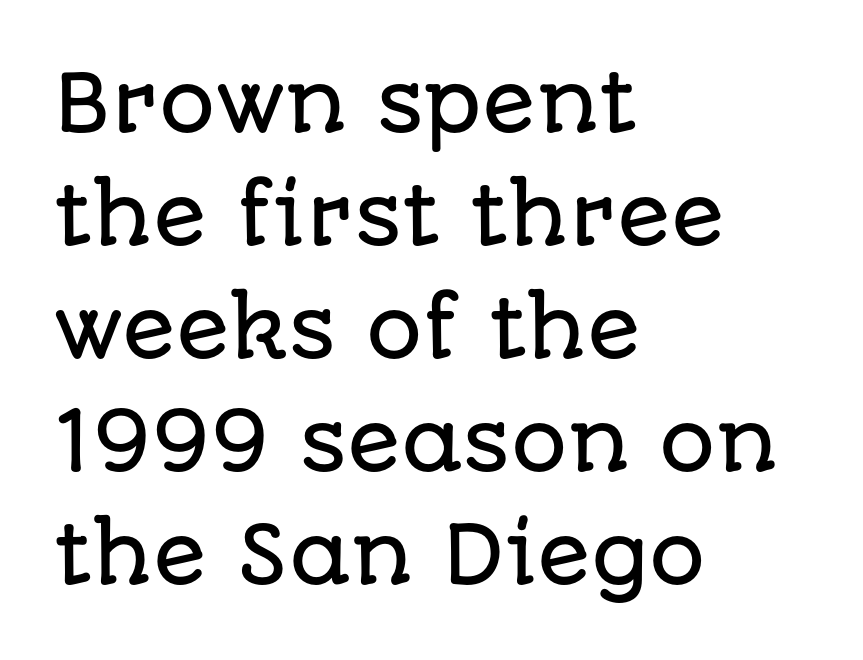
These lines were composed using upright roman letters. The horizontal fit of the characters is conventional and even. All the whitespace from short lines collects on the right. Here the designer chose a conventional face with non-uniform glyph widths.
